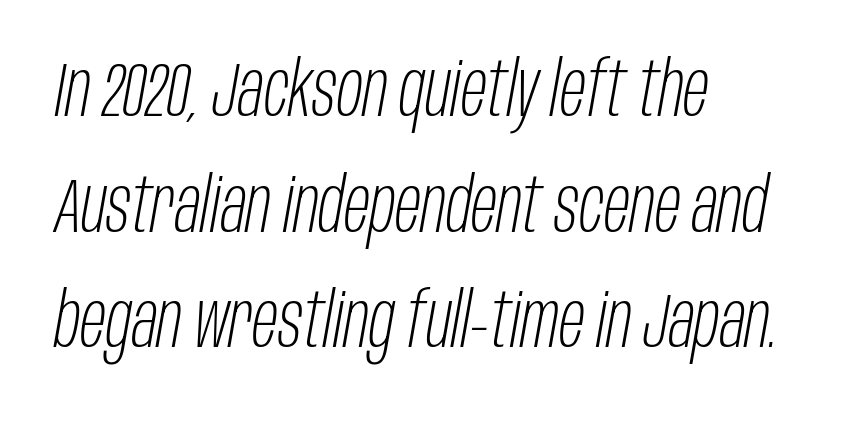
Q: Is the text bold? A: No.
Q: Is the text italic (slanted)? A: Yes, it leans right by about 10 degrees.
Q: Is the text underlined? A: No.
Q: How is the paragraph aligned? A: Left-aligned.
Q: Is the spacing between letters normal or unusually wide? A: Normal.
Q: Is the spacing between lines tight, normal or loose? A: Normal.
Q: Width (condensed, normal, or wide)? A: Condensed.
Q: Stroke contrast? A: Low.
Q: x-height? A: Large.
Q: Monospaced? A: No.
